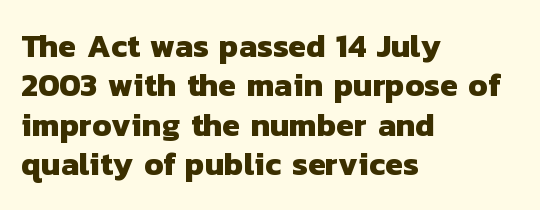
{"serif": "no", "bold": "yes", "weight": "heavy", "width": "normal", "stroke_contrast": "low", "x_height": "medium", "monospaced": "no", "underline": "no", "align": "left", "line_spacing_ratio": 1.23, "letter_spacing": "normal", "letter_spacing_em": 0.0, "glyph_px": 32}
